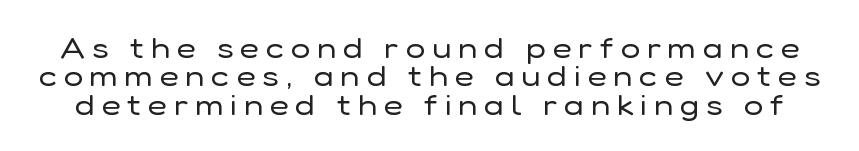
Q: Is the text bold? A: No.
Q: Is the text italic (slanted)? A: No, it is upright.
Q: Is the typeface a serif or a sans-serif typeface? A: Sans-serif.
Q: Is the text underlined? A: No.
Q: Is the spacing between letters normal or unusually wide? A: Unusually wide.
Q: Is the spacing between lines tight, normal or loose? A: Tight.
Q: Width (condensed, normal, or wide)? A: Normal.
Q: Stroke contrast? A: Low.
Q: x-height? A: Medium.
Q: Monospaced? A: No.
